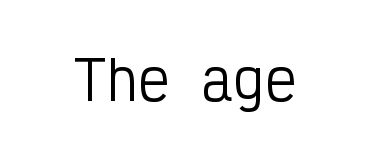
Beneath every word, the page is bare. Think of a typewriter: that constant character pitch is what you see here. Weight: regular or lighter. This is roman type, the default non-slanted kind. Nothing unusual about the tracking: characters are spaced as the font intends.
